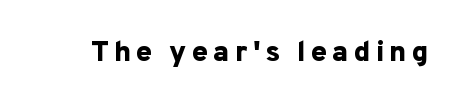
{"serif": "no", "italic": "no", "bold": "yes", "weight": "bold", "width": "normal", "stroke_contrast": "low", "x_height": "medium", "monospaced": "no", "underline": "no", "glyph_px": 29}
